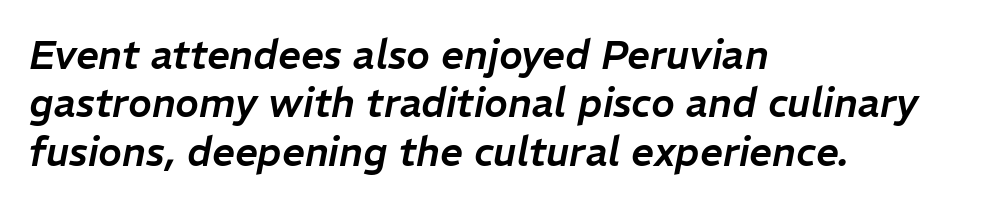
The letters advance in unequal steps, a hallmark of proportional type. The specimen reads as italic at a glance. Tracking value appears to be zero — textbook default spacing. The specimen omits any rule beneath the text block's lines. This rendering uses left alignment, leaving the right contour irregular.
